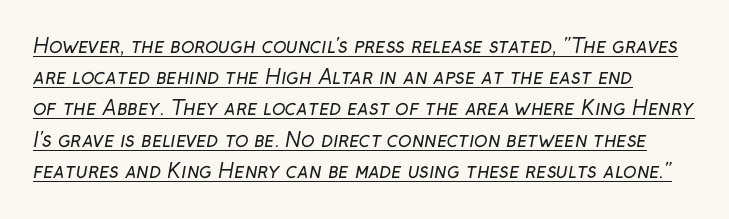
Q: Is the text bold? A: No.
Q: Is the text underlined? A: Yes.
Q: Is the spacing between letters normal or unusually wide? A: Normal.
Q: Is the spacing between lines tight, normal or loose? A: Normal.
